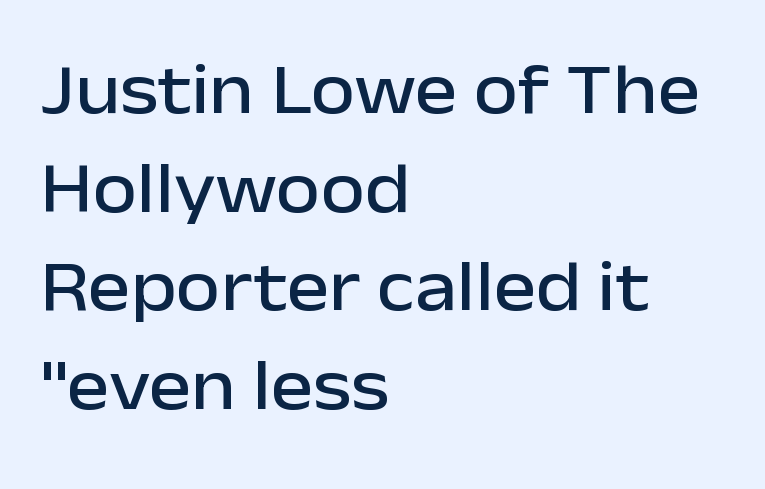
{"serif": "no", "italic": "no", "width": "normal", "stroke_contrast": "low", "x_height": "medium", "monospaced": "no", "underline": "no", "align": "left", "line_spacing": "normal", "line_spacing_ratio": 1.37, "letter_spacing": "normal", "letter_spacing_em": 0.0, "glyph_px": 72}
